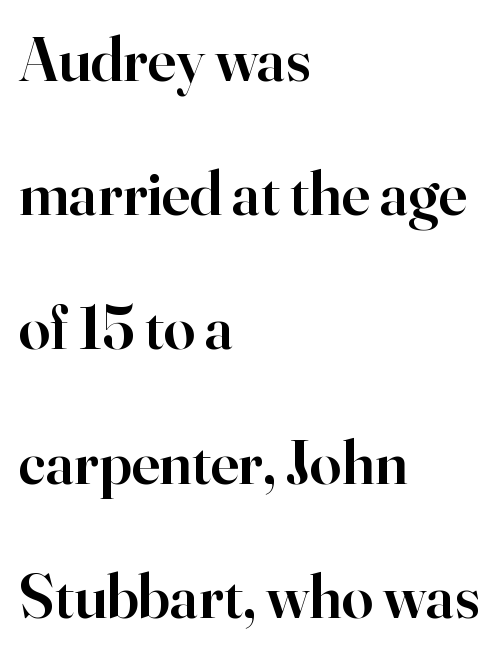
The area under the type is left untouched. A typesetter would call this proportional, since set widths differ per character. Students, note that the glyphs here touch the page at normal intervals. The characters look somewhat weighty, a semibold short of true bold. What kind of face is this? One with serifs.
